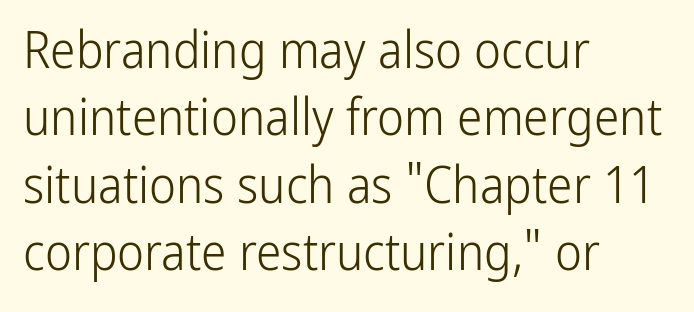
The space between consecutive lines is moderate. This sample is left-justified, so line endings fall wherever the words run out. A light-to-regular cut is what we see here. Beneath every word, the page is bare. Look at the bottom of the vertical strokes: they stop flat, with no serifs.
